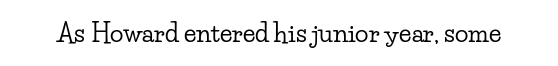
{"italic": "no", "underline": "no", "letter_spacing": "normal", "letter_spacing_em": 0.0, "glyph_px": 25}
